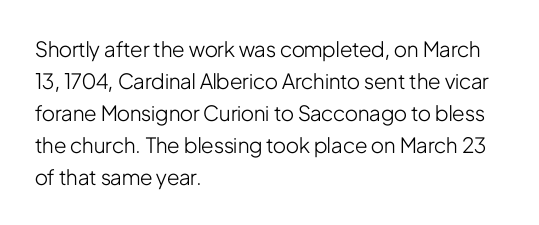
The image shows 21 px text type, upright; set left-aligned, normal line spacing (1.52x), normal letter spacing, not underlined.
